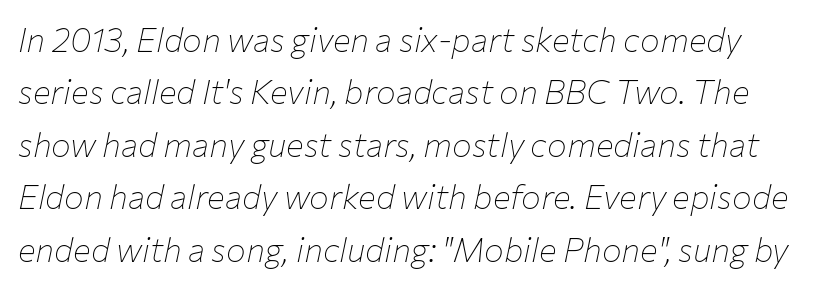
Q: Is the text bold? A: No.
Q: Is the text italic (slanted)? A: Yes, it leans right by about 12 degrees.
Q: Is the text underlined? A: No.
Q: Is the spacing between letters normal or unusually wide? A: Normal.
Q: Is the spacing between lines tight, normal or loose? A: Normal.
Q: Width (condensed, normal, or wide)? A: Normal.
Q: Stroke contrast? A: Low.
Q: x-height? A: Medium.
Q: Monospaced? A: No.
